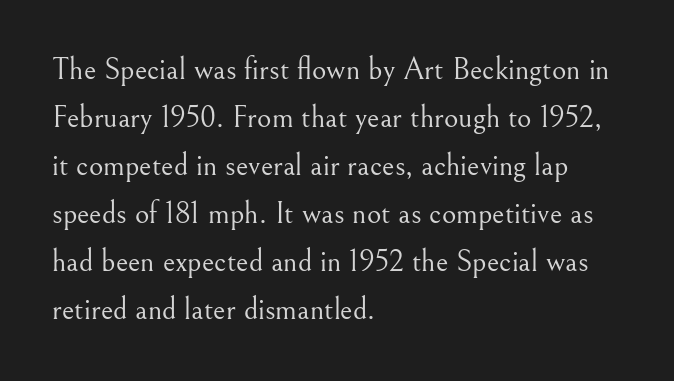
{"serif": "yes", "italic": "no", "bold": "no", "weight": "light", "width": "normal", "stroke_contrast": "medium", "x_height": "small", "monospaced": "no", "underline": "no", "align": "left", "line_spacing": "normal", "line_spacing_ratio": 1.55, "letter_spacing": "normal", "letter_spacing_em": 0.0, "glyph_px": 31}
